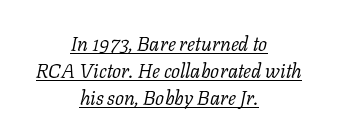
{"italic": "yes", "lean": "right", "slant_degrees": 11, "bold": "no", "underline": "yes", "align": "center", "line_spacing": "normal", "line_spacing_ratio": 1.34, "letter_spacing": "normal", "letter_spacing_em": 0.0, "glyph_px": 20}
